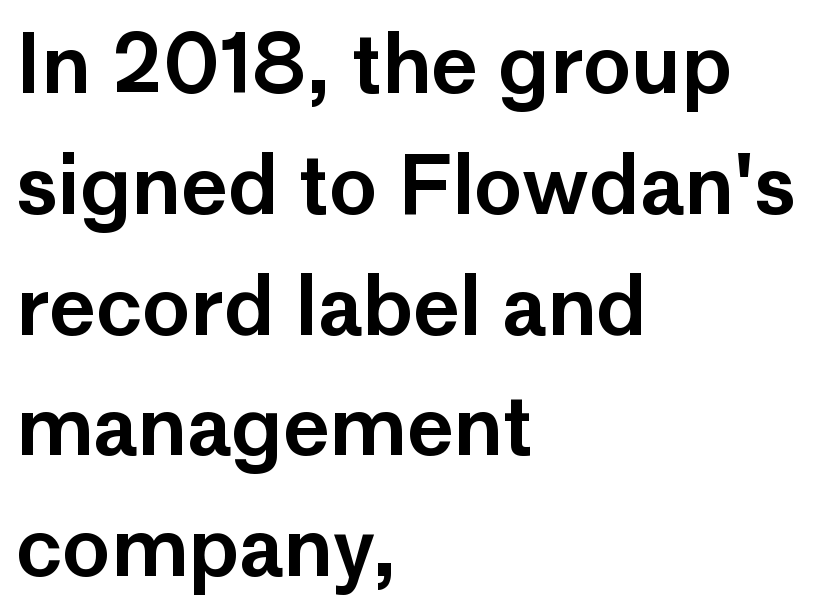
Italic? Not at all — the glyphs are vertical. Inter-character spacing is left at the font's built-in metrics. Typeset ragged right — the left edge is the straight one. This sample has the flowing, uneven cadence of proportional lettering. The font family rendered here belongs to the sans-serif group. A clean baseline with only descenders dipping below it.
